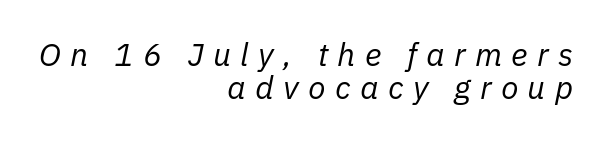
{"italic": "yes", "lean": "right", "slant_degrees": 11, "bold": "no", "weight": "regular", "width": "normal", "stroke_contrast": "low", "x_height": "medium", "monospaced": "no", "underline": "no", "align": "right", "line_spacing": "tight", "line_spacing_ratio": 1.03, "letter_spacing": "wide", "letter_spacing_em": 0.29, "glyph_px": 32}
